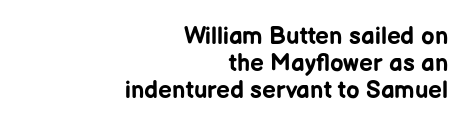
{"italic": "no", "bold": "yes", "underline": "no", "align": "right", "line_spacing": "tight", "line_spacing_ratio": 1.13, "letter_spacing": "normal", "letter_spacing_em": 0.0, "glyph_px": 24}
